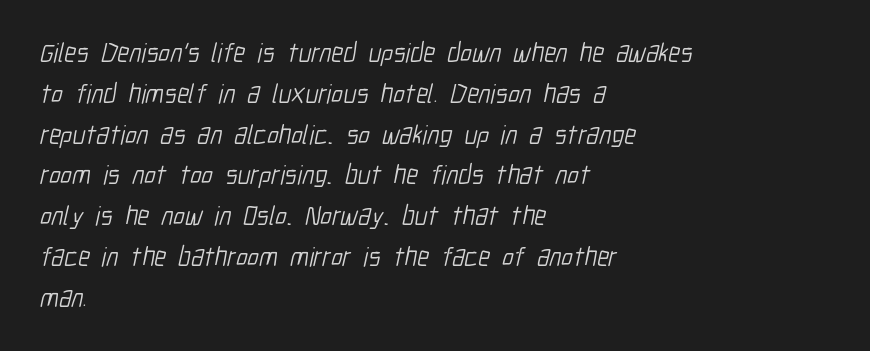
The image shows 27 px text type; set left-aligned, normal line spacing (1.51x), normal letter spacing, not underlined.
